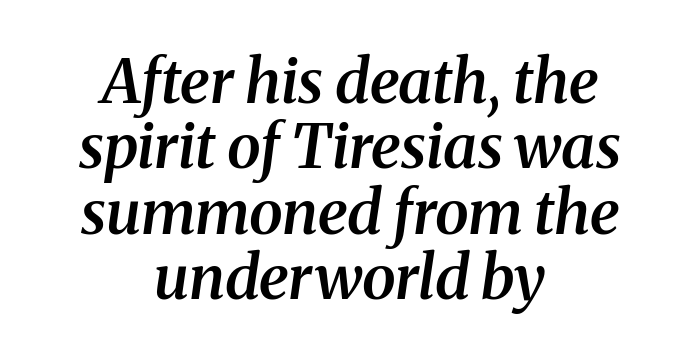
The image shows 61 px semibold serif type, italic (leaning right); set centered, tight line spacing (1.07x), normal letter spacing, not underlined; medium stroke contrast and a medium x-height.
